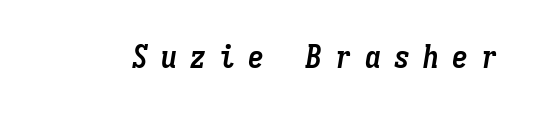
Q: Is the text bold? A: Yes.
Q: Is the text italic (slanted)? A: Yes, it leans right by about 9 degrees.
Q: Is the text underlined? A: No.
Q: Is the spacing between letters normal or unusually wide? A: Unusually wide.
Q: Width (condensed, normal, or wide)? A: Condensed.
Q: Stroke contrast? A: Low.
Q: x-height? A: Medium.
Q: Monospaced? A: Yes.
